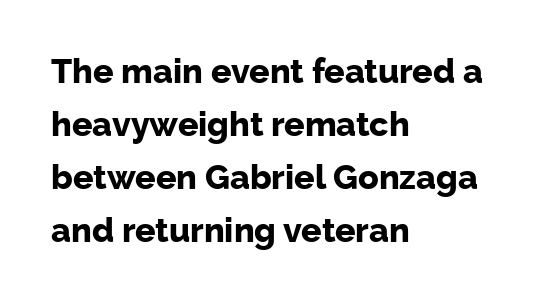
Q: Is the text bold? A: Yes.
Q: Is the text italic (slanted)? A: No, it is upright.
Q: Is the typeface a serif or a sans-serif typeface? A: Sans-serif.
Q: Is the text underlined? A: No.
Q: How is the paragraph aligned? A: Left-aligned.
Q: Is the spacing between letters normal or unusually wide? A: Normal.
Q: Is the spacing between lines tight, normal or loose? A: Normal.
Q: Width (condensed, normal, or wide)? A: Normal.
Q: Stroke contrast? A: Low.
Q: x-height? A: Medium.
Q: Monospaced? A: No.
